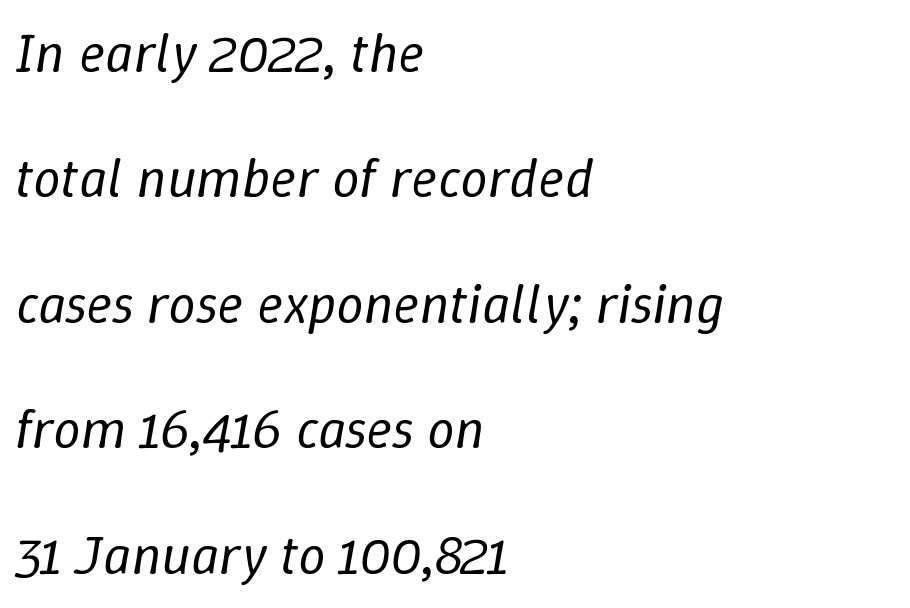
Q: Is the text bold? A: No.
Q: Is the text italic (slanted)? A: Yes, it leans right by about 9 degrees.
Q: Is the text underlined? A: No.
Q: How is the paragraph aligned? A: Left-aligned.
Q: Is the spacing between letters normal or unusually wide? A: Normal.
Q: Is the spacing between lines tight, normal or loose? A: Loose.
Q: Width (condensed, normal, or wide)? A: Normal.
Q: Stroke contrast? A: Low.
Q: x-height? A: Medium.
Q: Monospaced? A: No.
